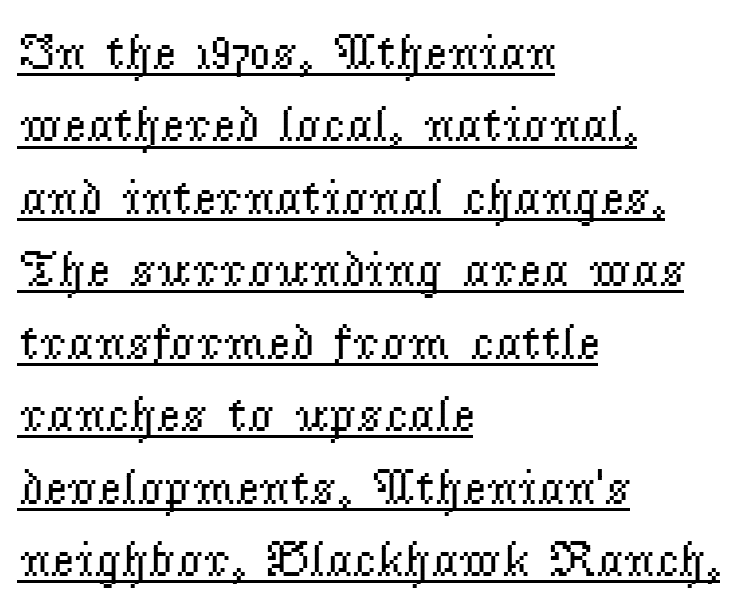
{"serif": "yes", "italic": "no", "bold": "no", "weight": "regular", "width": "normal", "stroke_contrast": "low", "x_height": "small", "monospaced": "no", "underline": "yes", "align": "left", "line_spacing": "normal", "line_spacing_ratio": 1.42, "letter_spacing": "normal", "letter_spacing_em": 0.0, "glyph_px": 51}
